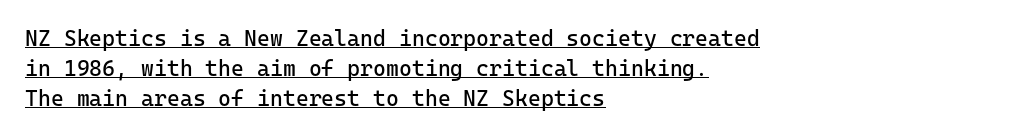
{"italic": "no", "bold": "no", "underline": "yes", "align": "left", "line_spacing": "normal", "line_spacing_ratio": 1.36, "letter_spacing": "normal", "letter_spacing_em": 0.0, "glyph_px": 22}
